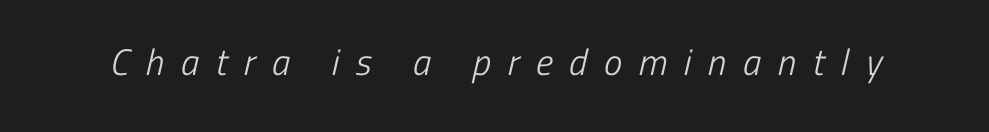
The image shows 37 px light, condensed sans-serif type; set unusually wide letter spacing (+0.45 em), not underlined; low stroke contrast and a medium x-height.
